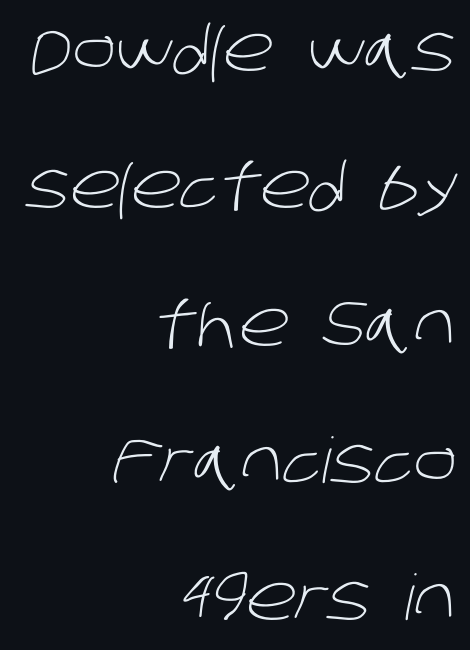
The image shows 63 px light sans-serif type; set right-aligned, loose line spacing (2.18x), normal letter spacing, not underlined; low stroke contrast and a large x-height.
